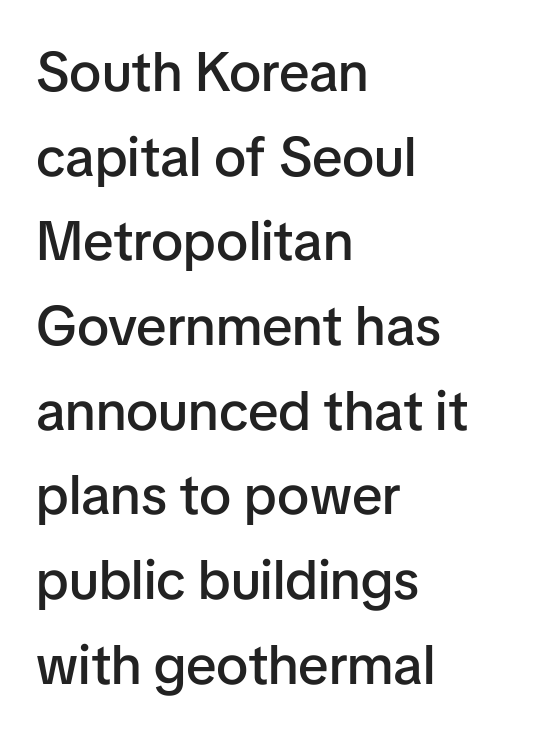
{"serif": "no", "italic": "no", "bold": "semi", "weight": "semibold", "width": "normal", "stroke_contrast": "low", "x_height": "medium", "monospaced": "no", "underline": "no", "align": "left", "line_spacing": "normal", "line_spacing_ratio": 1.54, "letter_spacing": "normal", "letter_spacing_em": 0.0, "glyph_px": 55}
